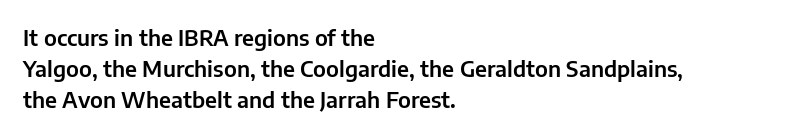
{"italic": "no", "underline": "no", "align": "left", "line_spacing": "normal", "line_spacing_ratio": 1.42, "letter_spacing": "normal", "letter_spacing_em": 0.0, "glyph_px": 22}
